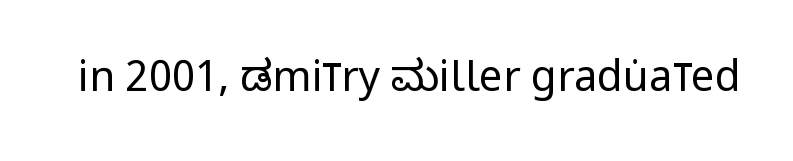
Q: Is the text bold? A: No.
Q: Is the text italic (slanted)? A: No, it is upright.
Q: Is the typeface a serif or a sans-serif typeface? A: Sans-serif.
Q: Is the text underlined? A: No.
Q: Is the spacing between letters normal or unusually wide? A: Normal.
Q: Width (condensed, normal, or wide)? A: Condensed.
Q: Stroke contrast? A: Low.
Q: x-height? A: Large.
Q: Monospaced? A: No.
